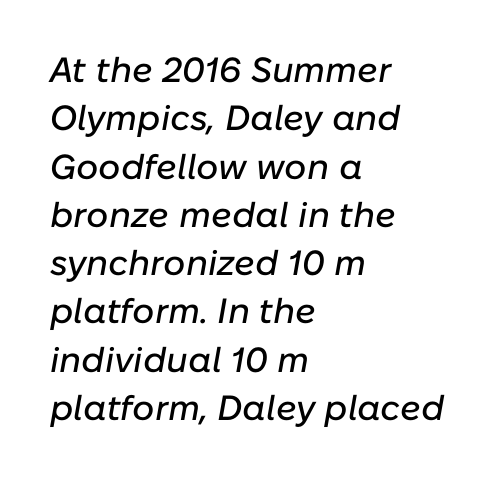
Q: Is the text italic (slanted)? A: Yes, it leans right by about 10 degrees.
Q: Is the text underlined? A: No.
Q: How is the paragraph aligned? A: Left-aligned.
Q: Is the spacing between letters normal or unusually wide? A: Normal.
Q: Is the spacing between lines tight, normal or loose? A: Normal.
Q: Width (condensed, normal, or wide)? A: Normal.
Q: Stroke contrast? A: Low.
Q: x-height? A: Medium.
Q: Monospaced? A: No.
